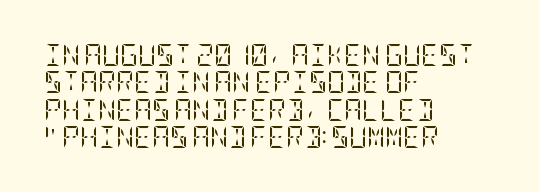
The image shows 22 px text type, upright; set left-aligned, line spacing 1.24x, normal letter spacing, not underlined.
